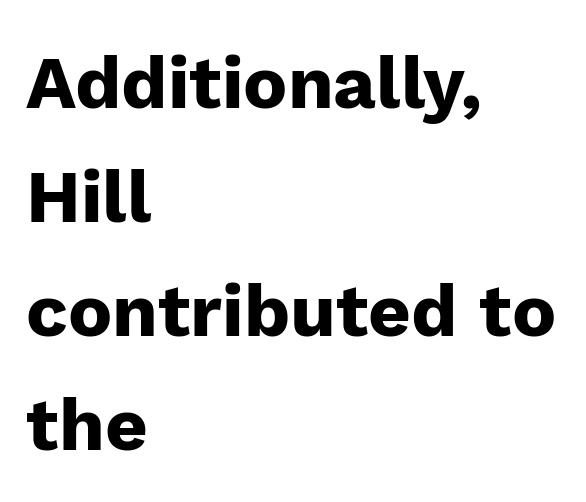
The image shows 74 px heavy sans-serif type, upright; set left-aligned, normal line spacing (1.54x), normal letter spacing, not underlined; low stroke contrast and a medium x-height.
